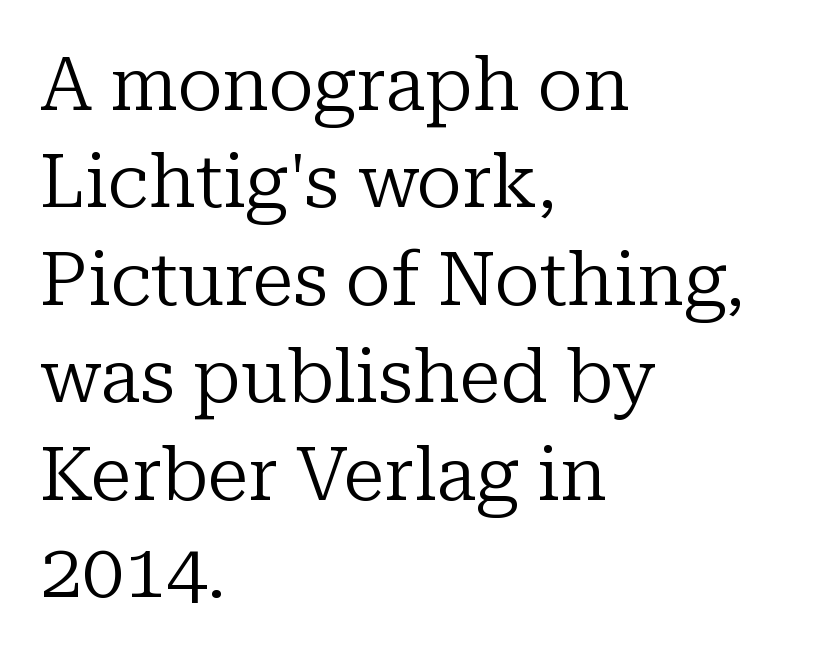
Underline: absent. Varying glyph widths throughout — classic text-font behaviour. The lines sit at an ordinary, default distance from one another. The letters stand straight up with perfectly vertical stems.
